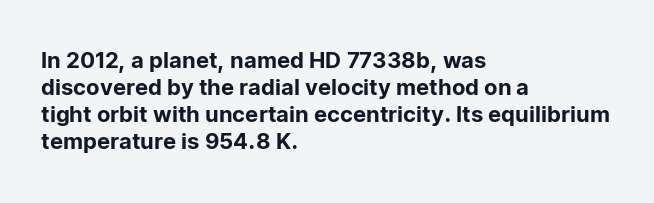
{"italic": "no", "underline": "no", "align": "left", "line_spacing_ratio": 1.22, "letter_spacing": "normal", "letter_spacing_em": 0.0, "glyph_px": 22}
